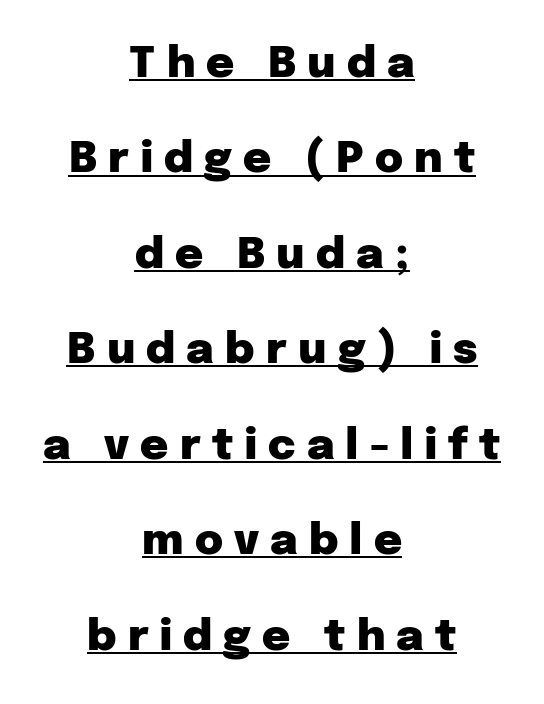
Q: Is the text bold? A: Yes.
Q: Is the text italic (slanted)? A: No, it is upright.
Q: Is the typeface a serif or a sans-serif typeface? A: Sans-serif.
Q: Is the text underlined? A: Yes.
Q: How is the paragraph aligned? A: Centered.
Q: Is the spacing between letters normal or unusually wide? A: Unusually wide.
Q: Is the spacing between lines tight, normal or loose? A: Loose.
Q: Width (condensed, normal, or wide)? A: Normal.
Q: Stroke contrast? A: Low.
Q: x-height? A: Medium.
Q: Monospaced? A: No.
